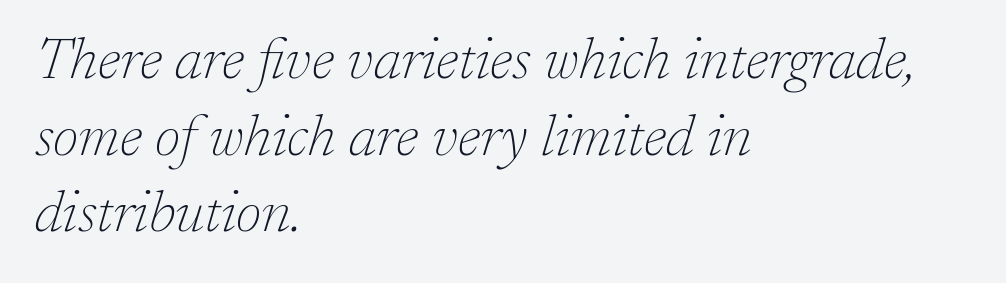
The image shows 58 px thin serif type, italic (leaning right); set left-aligned, normal line spacing (1.32x), normal letter spacing, not underlined; low stroke contrast and a medium x-height.
